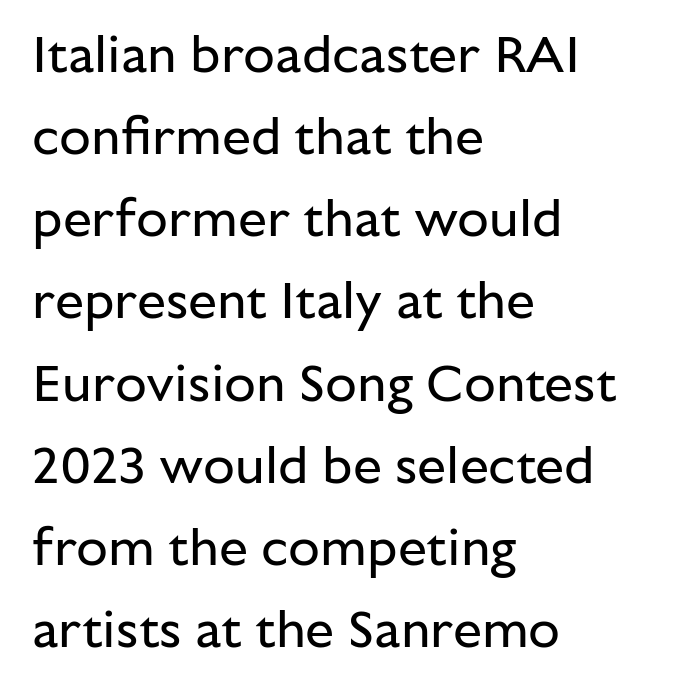
Does the copy run flush right? No — it runs flush left. A typesetter would mark this as roman, not italic. Spacing verdict: proportional, widths tailored to each character. One glance says typical: line gaps are just what's usual.
